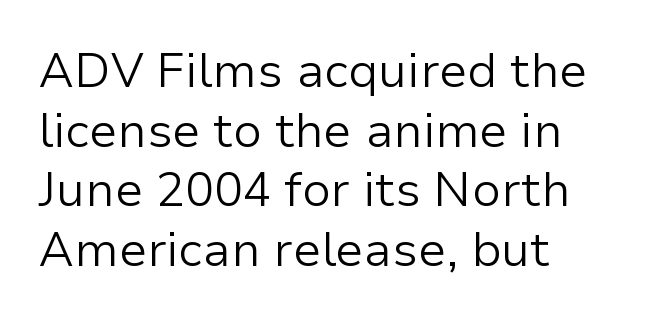
The image shows 48 px light sans-serif type, upright; set left-aligned, line spacing 1.24x, normal letter spacing, not underlined; low stroke contrast and a medium x-height.
